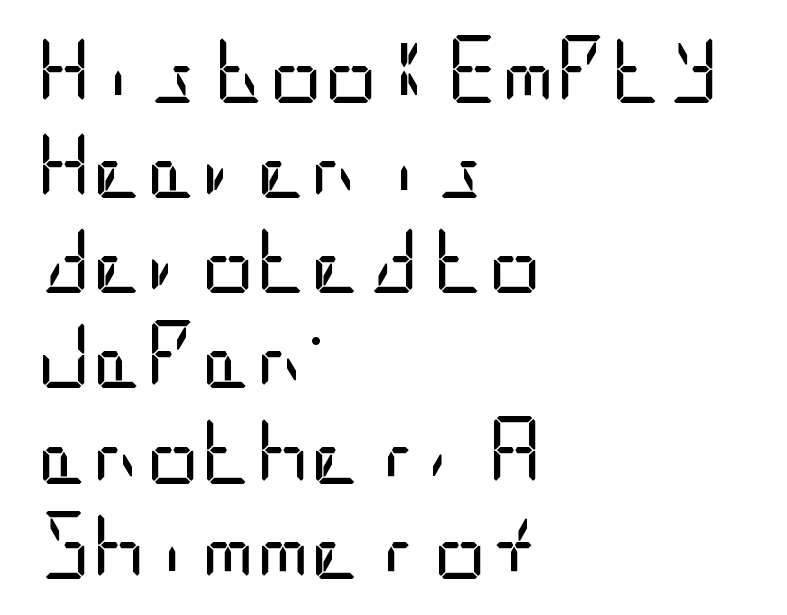
Plain, unruled lines of type. Grotesque or geometric, the face here clearly has no serifs. Stems here are at most as thick as an everyday book face. Baseline-to-baseline distance is the conventional proportion of letter height. Every stem runs plumb, perpendicular to the baseline. A student would call this left alignment; a typographer would say flush left, rag right.
